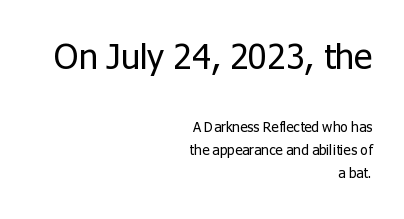
The image shows 35 px regular-weight sans-serif type, upright; set right-aligned, normal line spacing (1.64x), normal letter spacing, not underlined; the first (top) block is 2.5x larger; low stroke contrast and a medium x-height.
